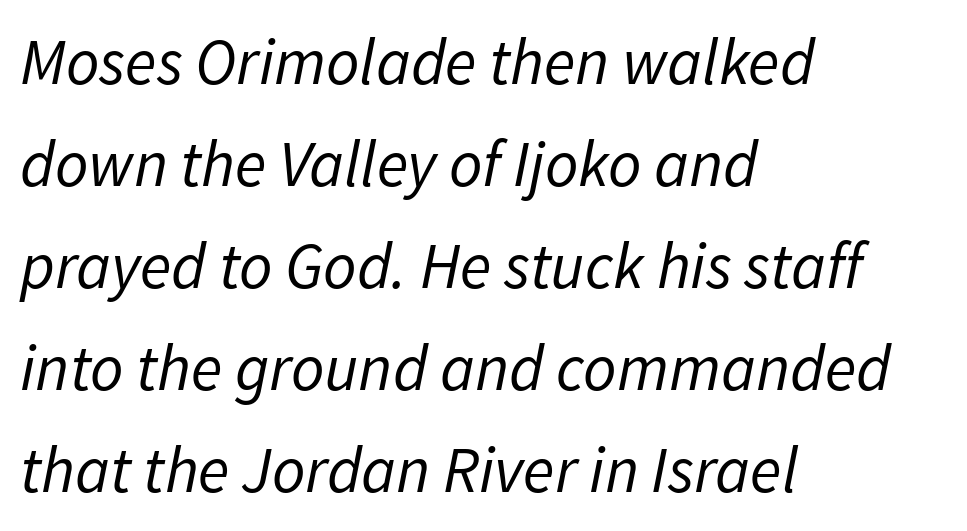
The image shows 65 px regular-weight type, italic (leaning right); set left-aligned, normal line spacing (1.57x), normal letter spacing, not underlined; low stroke contrast and a medium x-height.
